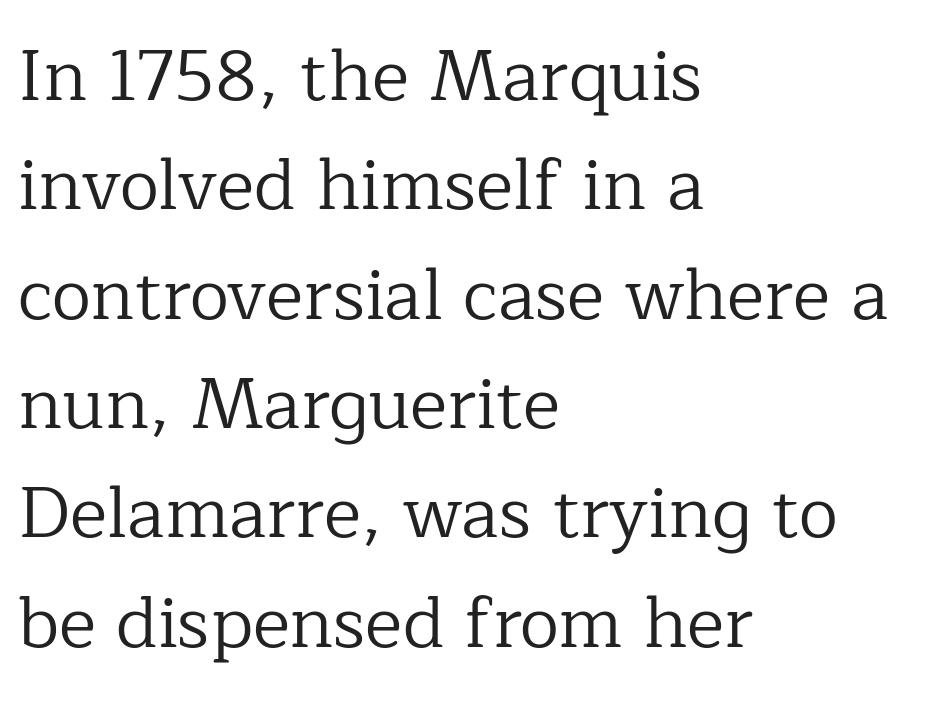
{"serif": "yes", "italic": "no", "bold": "no", "weight": "regular", "width": "normal", "stroke_contrast": "low", "x_height": "medium", "monospaced": "no", "underline": "no", "align": "left", "line_spacing": "normal", "line_spacing_ratio": 1.54, "letter_spacing": "normal", "letter_spacing_em": 0.0, "glyph_px": 71}
